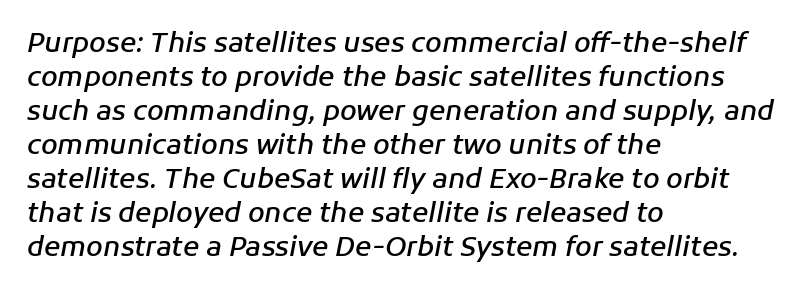
Q: Is the text bold? A: Semi-bold.
Q: Is the text italic (slanted)? A: Yes, it leans right by about 11 degrees.
Q: Is the text underlined? A: No.
Q: How is the paragraph aligned? A: Left-aligned.
Q: Is the spacing between letters normal or unusually wide? A: Normal.
Q: Is the spacing between lines tight, normal or loose? A: Normal.
